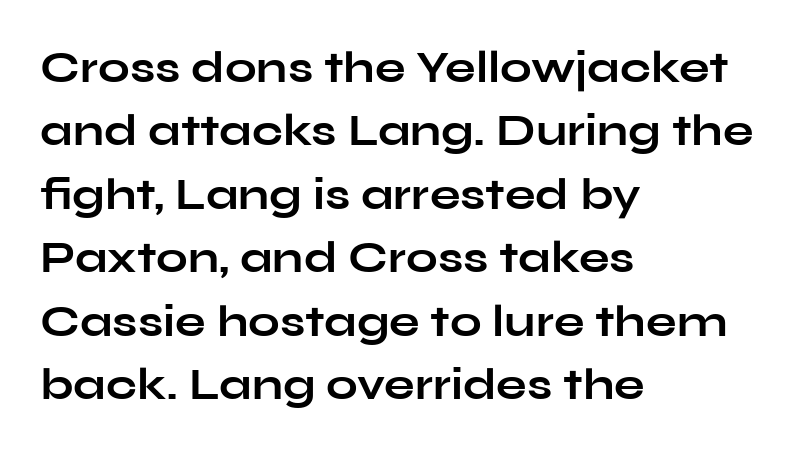
One-word summary of the alignment: left. The baseline area is clear. The letters carry no serifs — their stems end cleanly without finishing strokes. The rendering keeps characters at their native spacing. The face used here is proportionally spaced, like ordinary book or web type. Evenly set lines give the paragraph a standard silhouette.
